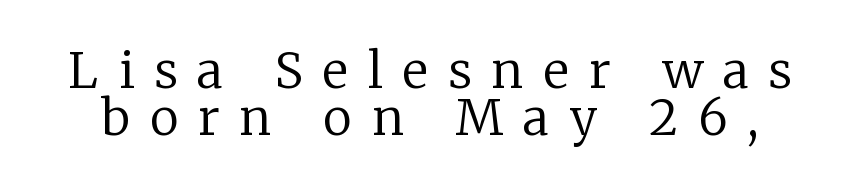
{"serif": "yes", "italic": "no", "bold": "no", "weight": "regular", "width": "normal", "stroke_contrast": "low", "x_height": "medium", "monospaced": "no", "underline": "no", "line_spacing": "tight", "line_spacing_ratio": 0.96, "letter_spacing": "wide", "letter_spacing_em": 0.41, "glyph_px": 49}
